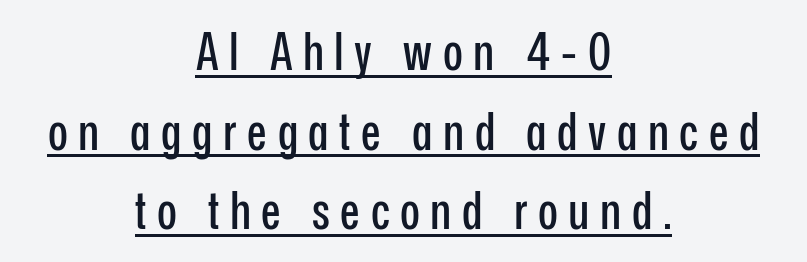
Q: Is the text italic (slanted)? A: No, it is upright.
Q: Is the typeface a serif or a sans-serif typeface? A: Sans-serif.
Q: Is the text underlined? A: Yes.
Q: How is the paragraph aligned? A: Centered.
Q: Is the spacing between letters normal or unusually wide? A: Unusually wide.
Q: Is the spacing between lines tight, normal or loose? A: Normal.
Q: Width (condensed, normal, or wide)? A: Condensed.
Q: Stroke contrast? A: Low.
Q: x-height? A: Medium.
Q: Monospaced? A: No.
